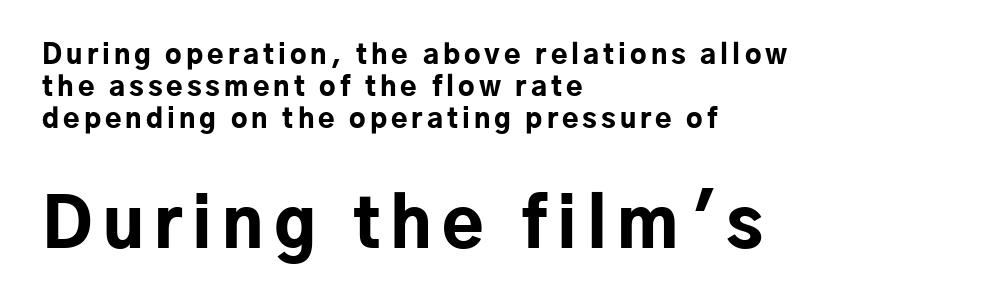
The image shows 68 px bold sans-serif type, upright; set left-aligned, line spacing 1.19x, not underlined; the second (bottom) block is 2.52x larger; low stroke contrast and a medium x-height.
